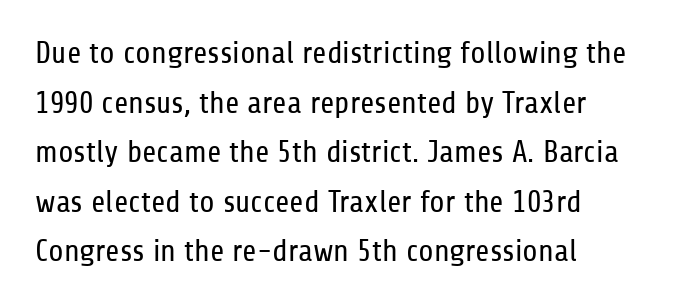
Is the type heavy? It reads as light-to-regular instead. Are there feet on the stems? There aren't — it's a sans. The font's upright variant was chosen for this text. Leftover space on each line is placed entirely after the last word.
